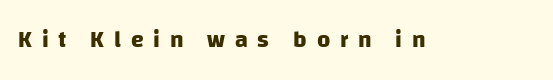
Q: Is the text bold? A: Yes.
Q: Is the text underlined? A: No.
Q: Is the spacing between letters normal or unusually wide? A: Unusually wide.
